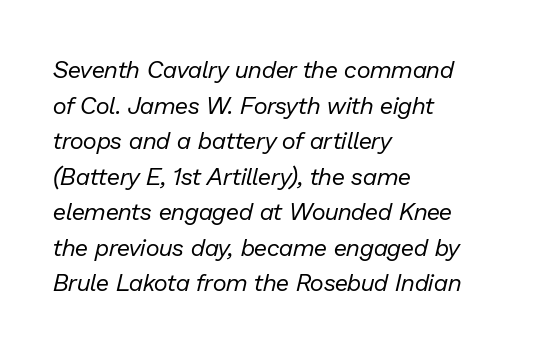
The image shows 24 px text type, italic (leaning right); set left-aligned, normal line spacing (1.48x), normal letter spacing, not underlined.
